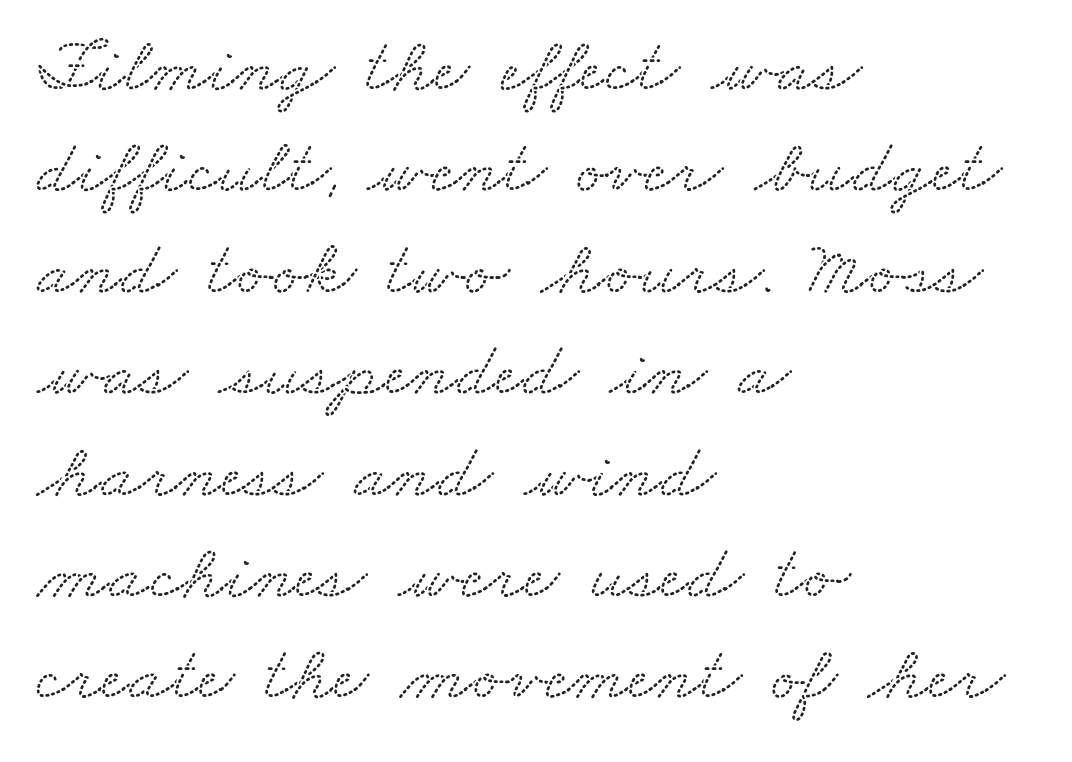
The image shows 78 px wide serif type; set left-aligned, normal line spacing (1.3x), normal letter spacing, not underlined; low stroke contrast and a small x-height.
